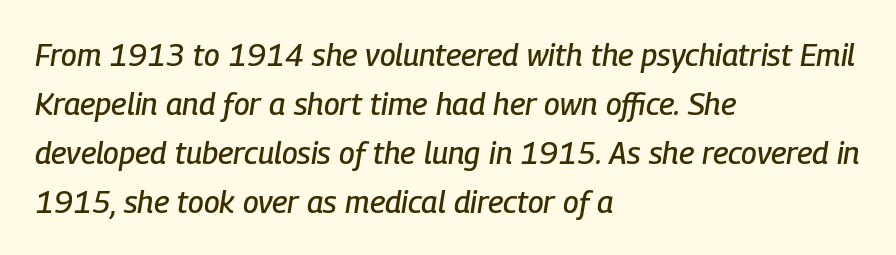
The image shows 31 px condensed type, italic (leaning right); set left-aligned, normal line spacing (1.58x), normal letter spacing, not underlined; low stroke contrast and a medium x-height.
